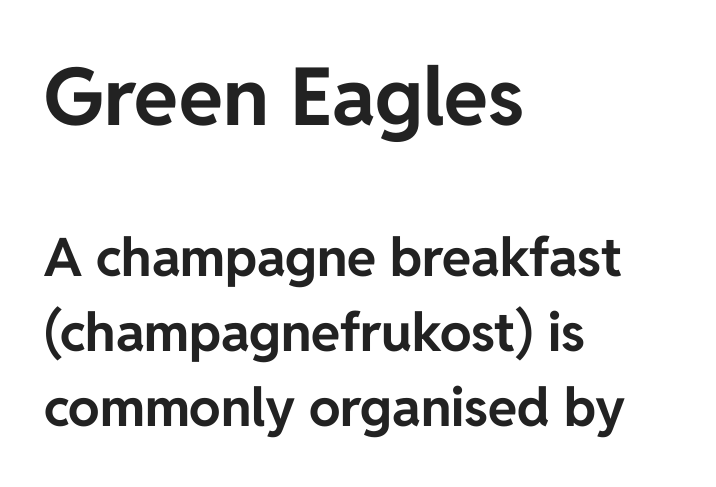
The image shows 80 px bold sans-serif type, upright; set left-aligned, normal line spacing (1.42x), normal letter spacing, not underlined; the first (top) block is 1.51x larger; low stroke contrast and a medium x-height.
